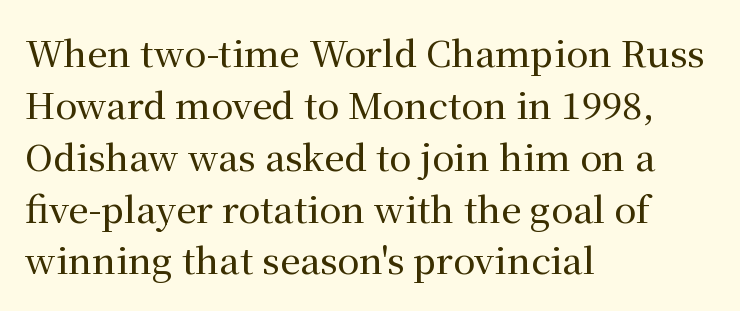
The image shows 36 px serif type, upright; set left-aligned, normal line spacing (1.44x), normal letter spacing, not underlined; medium stroke contrast and a medium x-height.
